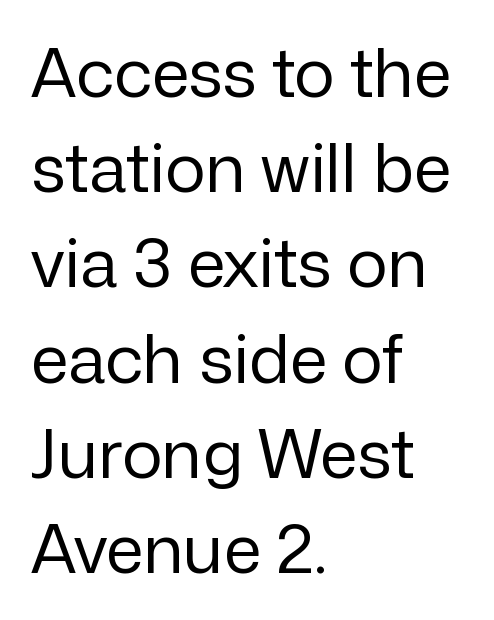
{"serif": "no", "italic": "no", "bold": "no", "weight": "regular", "width": "normal", "stroke_contrast": "low", "x_height": "medium", "monospaced": "no", "underline": "no", "align": "left", "line_spacing": "normal", "line_spacing_ratio": 1.4, "letter_spacing": "normal", "letter_spacing_em": 0.0, "glyph_px": 68}
